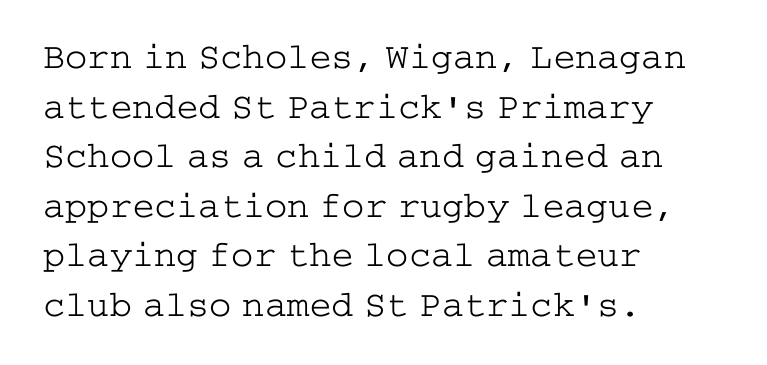
{"serif": "yes", "italic": "no", "bold": "no", "weight": "light", "width": "wide", "stroke_contrast": "low", "x_height": "medium", "underline": "no", "align": "left", "line_spacing": "normal", "line_spacing_ratio": 1.34, "letter_spacing": "normal", "letter_spacing_em": 0.0, "glyph_px": 37}
